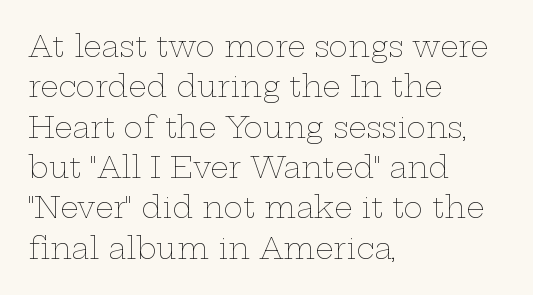
The image shows 29 px thin, wide type, upright; set left-aligned, normal line spacing (1.39x), normal letter spacing, not underlined; low stroke contrast and a medium x-height.
